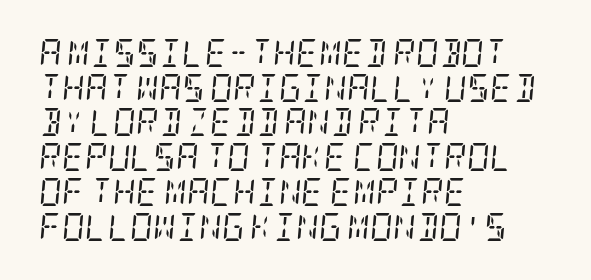
{"serif": "yes", "italic": "yes", "lean": "right", "slant_degrees": 5, "bold": "no", "weight": "regular", "width": "condensed", "stroke_contrast": "low", "x_height": "large", "underline": "no", "align": "left", "line_spacing_ratio": 1.24, "letter_spacing": "normal", "letter_spacing_em": 0.0, "glyph_px": 28}
